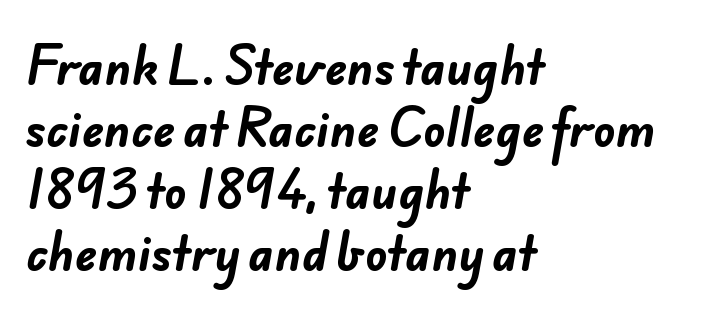
{"serif": "no", "bold": "yes", "weight": "bold", "width": "normal", "stroke_contrast": "low", "x_height": "small", "monospaced": "no", "underline": "no", "align": "left", "line_spacing": "normal", "line_spacing_ratio": 1.35, "letter_spacing": "normal", "letter_spacing_em": 0.0, "glyph_px": 46}
